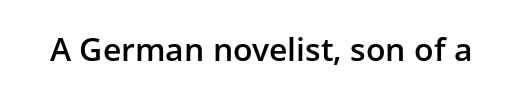
{"serif": "no", "italic": "no", "bold": "semi", "weight": "semibold", "width": "normal", "stroke_contrast": "low", "x_height": "medium", "monospaced": "no", "underline": "no", "letter_spacing": "normal", "letter_spacing_em": 0.0, "glyph_px": 32}
